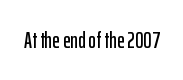
Each word holds together tightly as a unit, with standard inter-letter gaps. Posture: upright roman. The specimen omits any rule beneath the text block's lines.
